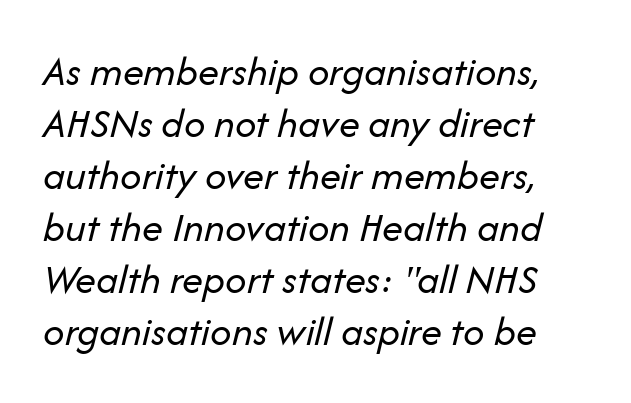
{"italic": "yes", "lean": "right", "slant_degrees": 14, "bold": "no", "weight": "regular", "width": "normal", "stroke_contrast": "low", "x_height": "medium", "monospaced": "no", "underline": "no", "line_spacing_ratio": 1.24, "letter_spacing": "normal", "letter_spacing_em": 0.0, "glyph_px": 42}
